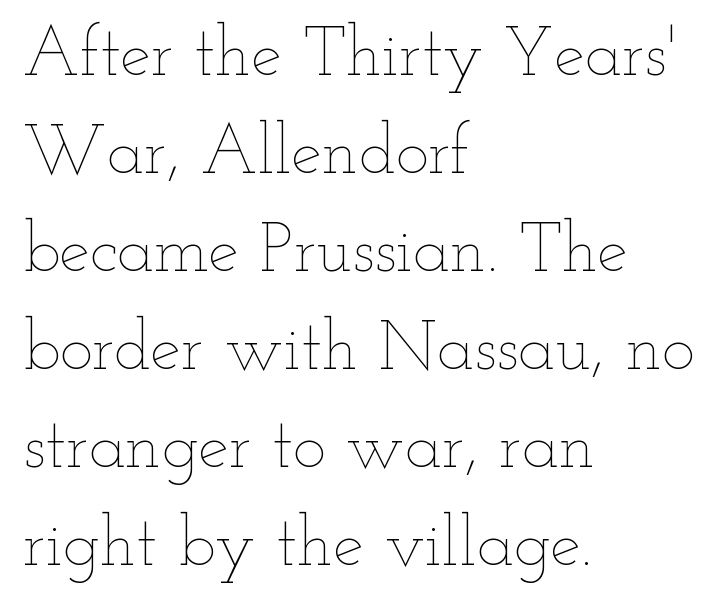
{"italic": "no", "bold": "no", "weight": "thin", "width": "wide", "stroke_contrast": "low", "x_height": "small", "monospaced": "no", "underline": "no", "align": "left", "line_spacing": "normal", "line_spacing_ratio": 1.42, "letter_spacing": "normal", "letter_spacing_em": 0.0, "glyph_px": 69}
